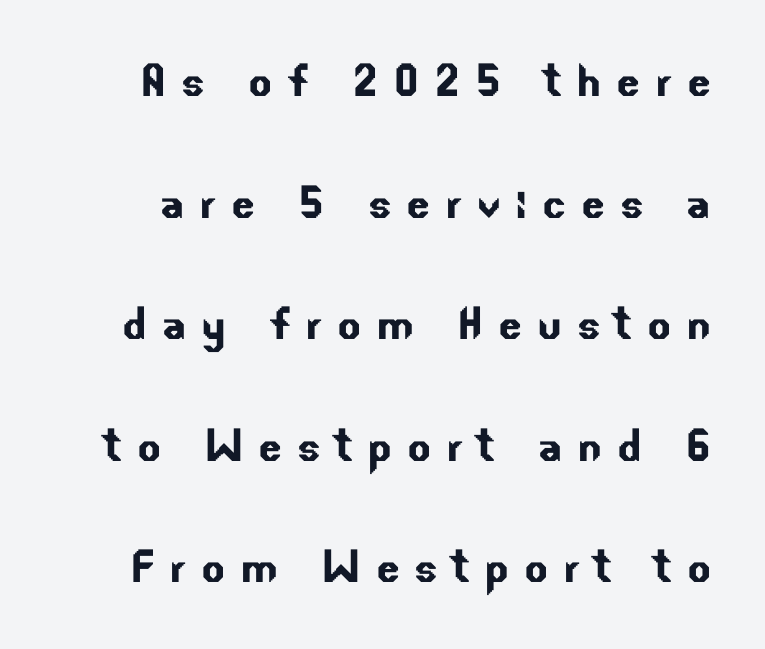
The image shows 56 px sans-serif type; set loose line spacing (2.17x), unusually wide letter spacing (+0.26 em), not underlined; low stroke contrast and a small x-height.
